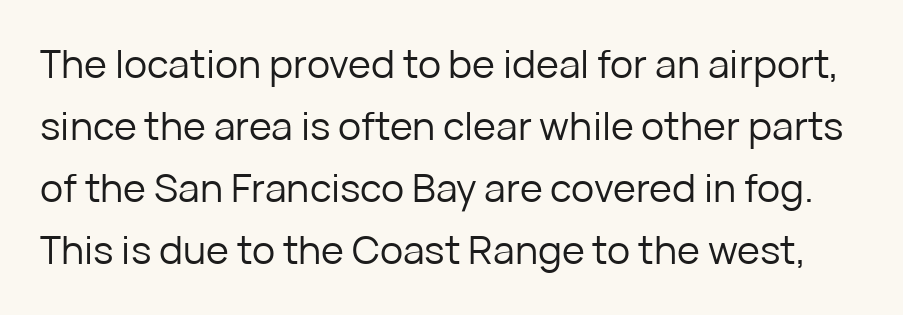
{"serif": "no", "italic": "no", "bold": "no", "weight": "regular", "width": "normal", "stroke_contrast": "low", "x_height": "medium", "monospaced": "no", "underline": "no", "line_spacing": "normal", "line_spacing_ratio": 1.59, "letter_spacing": "normal", "letter_spacing_em": 0.0, "glyph_px": 39}
